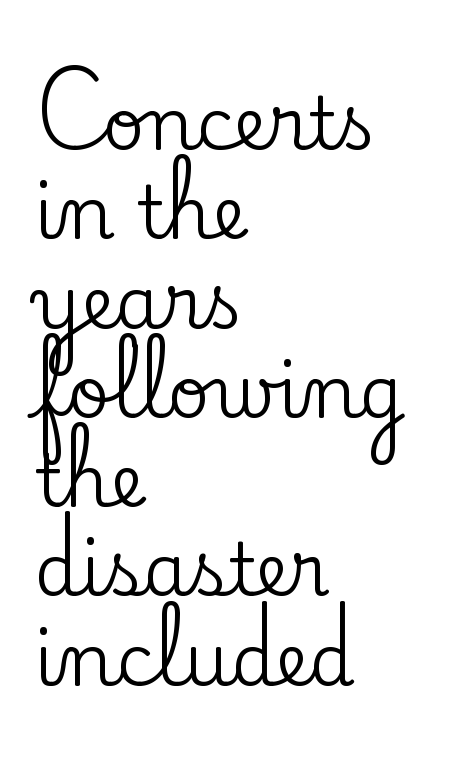
{"serif": "yes", "italic": "no", "width": "normal", "stroke_contrast": "low", "x_height": "small", "monospaced": "no", "underline": "no", "align": "left", "line_spacing_ratio": 1.24, "letter_spacing": "normal", "letter_spacing_em": 0.0, "glyph_px": 72}
